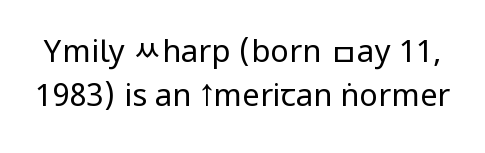
{"serif": "no", "italic": "no", "bold": "no", "weight": "regular", "width": "condensed", "stroke_contrast": "low", "x_height": "large", "monospaced": "no", "underline": "no", "line_spacing": "normal", "line_spacing_ratio": 1.43, "letter_spacing": "normal", "letter_spacing_em": 0.0, "glyph_px": 31}
